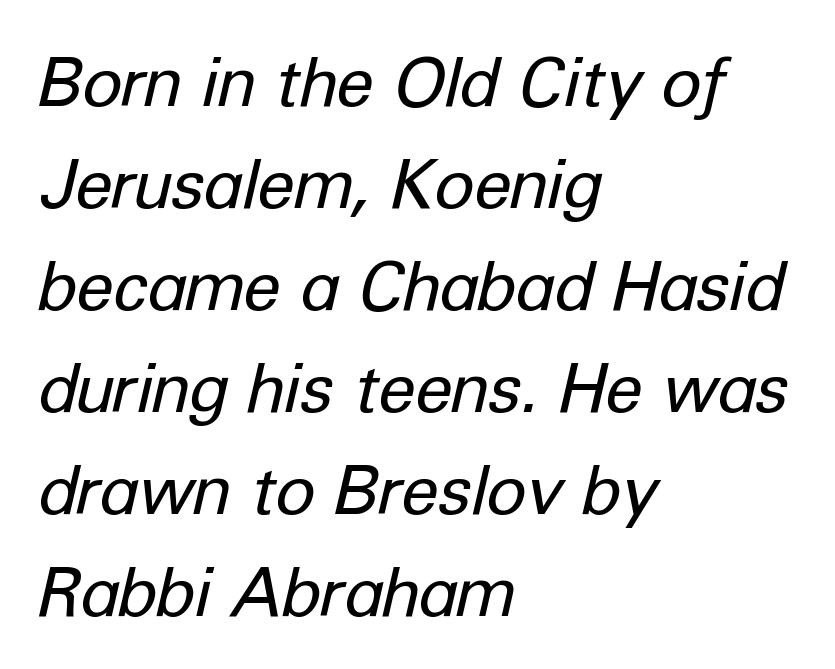
The text carries the slant typical of an italic or oblique font. Weight: not bold — regular or lighter. Tracking here is standard; glyphs follow each other at the usual distance. This rendering uses left alignment, leaving the right contour irregular.
